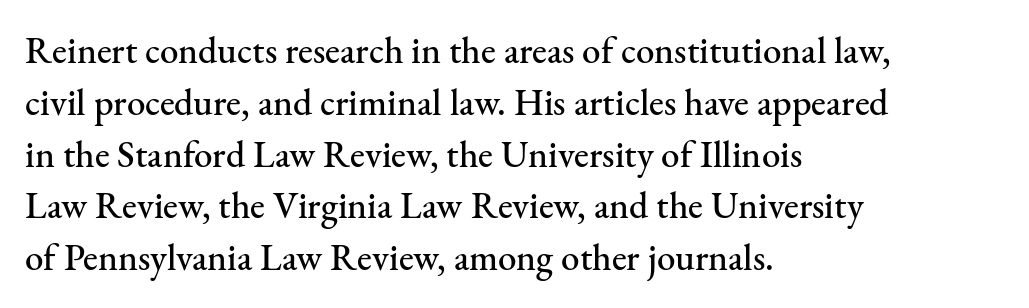
Q: Is the text italic (slanted)? A: No, it is upright.
Q: Is the typeface a serif or a sans-serif typeface? A: Serif.
Q: Is the text underlined? A: No.
Q: How is the paragraph aligned? A: Left-aligned.
Q: Is the spacing between letters normal or unusually wide? A: Normal.
Q: Is the spacing between lines tight, normal or loose? A: Normal.
Q: Width (condensed, normal, or wide)? A: Normal.
Q: Stroke contrast? A: Medium.
Q: x-height? A: Small.
Q: Monospaced? A: No.
